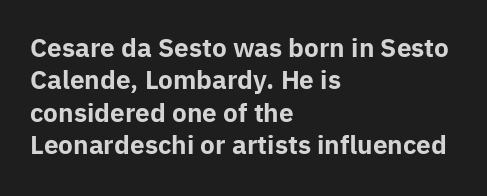
The image shows 25 px bold type, upright; set left-aligned, normal line spacing (1.3x), normal letter spacing, not underlined.
